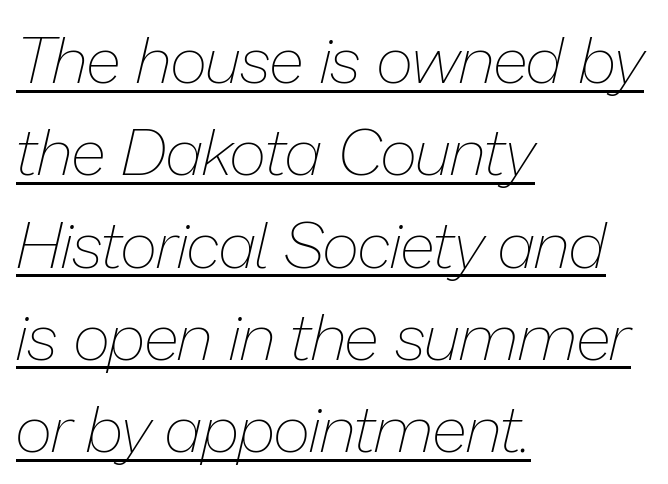
Q: Is the text bold? A: No.
Q: Is the text italic (slanted)? A: Yes, it leans right by about 13 degrees.
Q: Is the text underlined? A: Yes.
Q: How is the paragraph aligned? A: Left-aligned.
Q: Is the spacing between letters normal or unusually wide? A: Normal.
Q: Is the spacing between lines tight, normal or loose? A: Normal.
Q: Width (condensed, normal, or wide)? A: Normal.
Q: Stroke contrast? A: Low.
Q: x-height? A: Medium.
Q: Monospaced? A: No.
